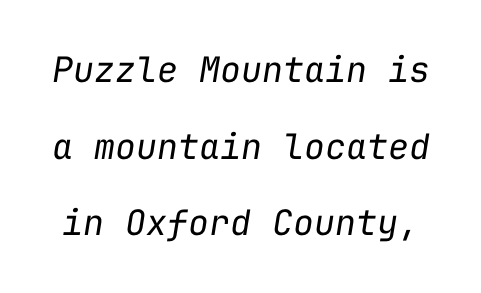
{"italic": "yes", "lean": "right", "slant_degrees": 9, "bold": "no", "weight": "regular", "width": "normal", "stroke_contrast": "low", "x_height": "medium", "monospaced": "yes", "underline": "no", "line_spacing": "loose", "line_spacing_ratio": 2.19, "letter_spacing": "normal", "letter_spacing_em": 0.0, "glyph_px": 35}
